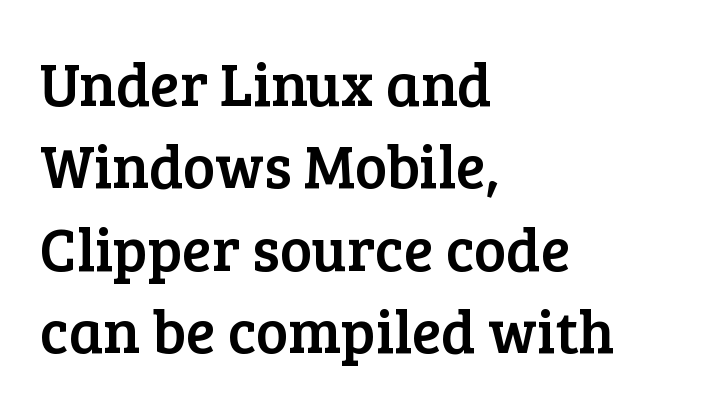
The image shows 61 px serif type, upright; set left-aligned, normal line spacing (1.35x), normal letter spacing, not underlined; low stroke contrast and a medium x-height.
